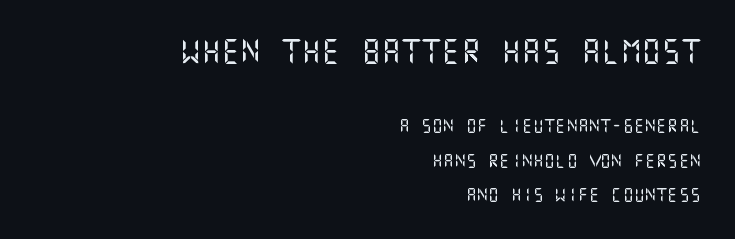
Q: Is the text italic (slanted)? A: No, it is upright.
Q: Is the text underlined? A: No.
Q: How is the paragraph aligned? A: Right-aligned.
Q: Is the spacing between letters normal or unusually wide? A: Normal.
Q: Is the spacing between lines tight, normal or loose? A: Loose.
Q: Which block of text is set in a larger size, the first (top) or the second (bottom)? A: The first (top) one.
